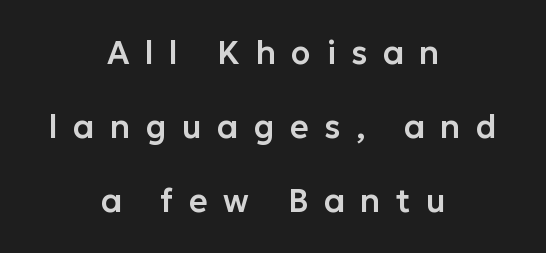
The rendering shows plain stroke endings on the letterforms — a sans-serif design. Is the letter spacing exaggerated? Yes — the characters are pushed far apart. Italic? Not at all — the glyphs are vertical. Line spacing here is loose. Both edges are ragged and mirror each other, which tells us the setting is centered. Character widths vary here, with narrow letters taking less room than wide ones.
